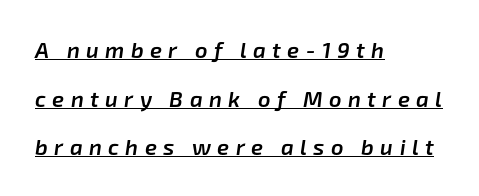
{"italic": "yes", "lean": "right", "slant_degrees": 8, "bold": "semi", "underline": "yes", "align": "left", "line_spacing": "loose", "line_spacing_ratio": 2.21, "letter_spacing": "wide", "letter_spacing_em": 0.29, "glyph_px": 22}
